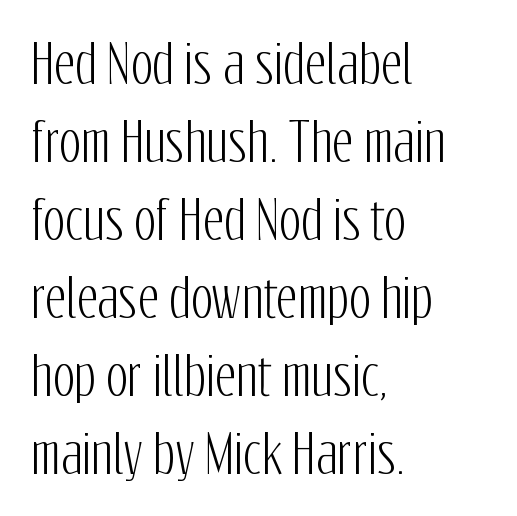
Spacing verdict: proportional, widths tailored to each character. Summary of vertical rhythm: regular, with standard interline spacing. The rendering keeps characters at their native spacing. The specimen reads as upright at a glance. A clean baseline with only descenders dipping below it.
